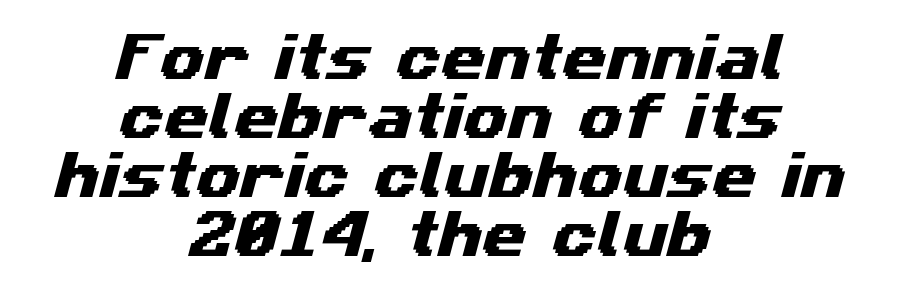
The image shows 51 px wide sans-serif type; set centered, line spacing 1.16x, normal letter spacing, not underlined; medium stroke contrast and a medium x-height.
